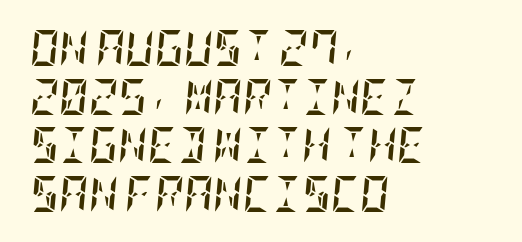
Q: Is the text bold? A: Yes.
Q: Is the text italic (slanted)? A: Yes, it leans right by about 5 degrees.
Q: Is the text underlined? A: No.
Q: How is the paragraph aligned? A: Left-aligned.
Q: Is the spacing between letters normal or unusually wide? A: Normal.
Q: Is the spacing between lines tight, normal or loose? A: Normal.
Q: Width (condensed, normal, or wide)? A: Condensed.
Q: Stroke contrast? A: Low.
Q: x-height? A: Large.
